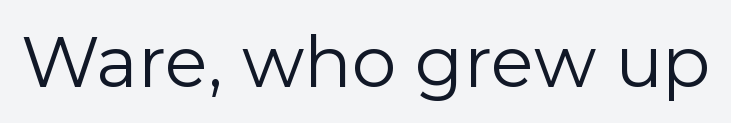
{"serif": "no", "italic": "no", "bold": "no", "weight": "regular", "width": "normal", "stroke_contrast": "low", "x_height": "medium", "monospaced": "no", "underline": "no", "letter_spacing": "normal", "letter_spacing_em": 0.0, "glyph_px": 71}
